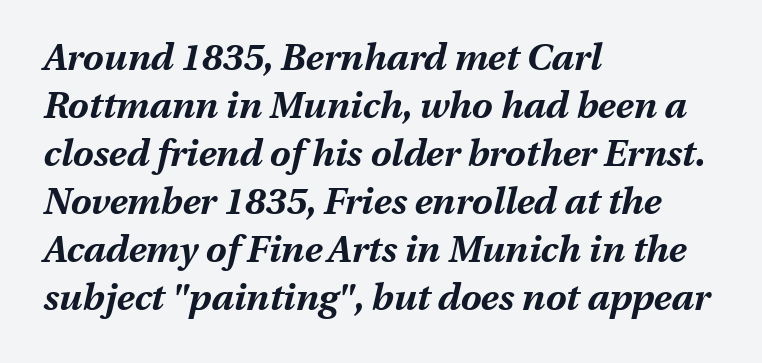
Strong, thick strokes mark this as bold type. Every row of glyphs begins at an identical x-position on the left. Glance below the letters and you will spot only blank space. Compared with typical paragraphs, the rows here are spaced about the same. The font's italic variant was chosen for this text.
